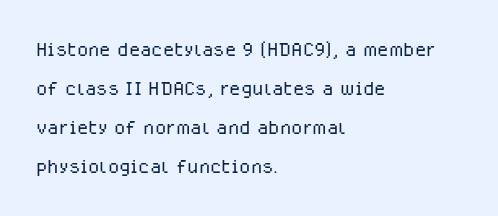
Q: Is the text bold? A: No.
Q: Is the text italic (slanted)? A: No, it is upright.
Q: Is the text underlined? A: No.
Q: How is the paragraph aligned? A: Left-aligned.
Q: Is the spacing between letters normal or unusually wide? A: Normal.
Q: Is the spacing between lines tight, normal or loose? A: Normal.
